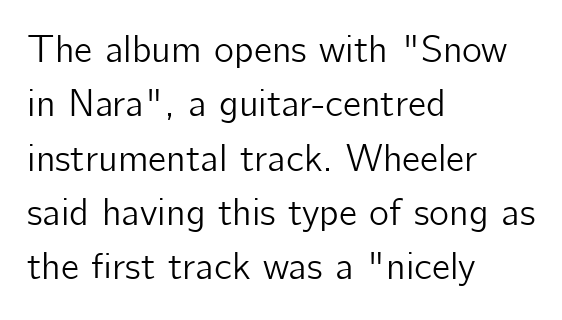
Line beginnings align vertically; line endings do not. A typesetter would mark this as roman, not italic. Font category for this specimen: sans-serif. Varying glyph widths throughout — classic text-font behaviour. There is no visible air inserted between adjacent glyphs.
